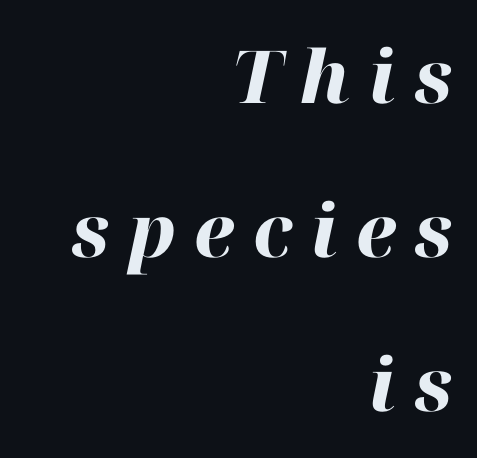
{"italic": "yes", "lean": "right", "slant_degrees": 12, "bold": "yes", "weight": "heavy", "width": "normal", "stroke_contrast": "high", "x_height": "medium", "monospaced": "no", "underline": "no", "align": "right", "line_spacing": "loose", "line_spacing_ratio": 2.11, "letter_spacing": "wide", "letter_spacing_em": 0.25, "glyph_px": 73}
